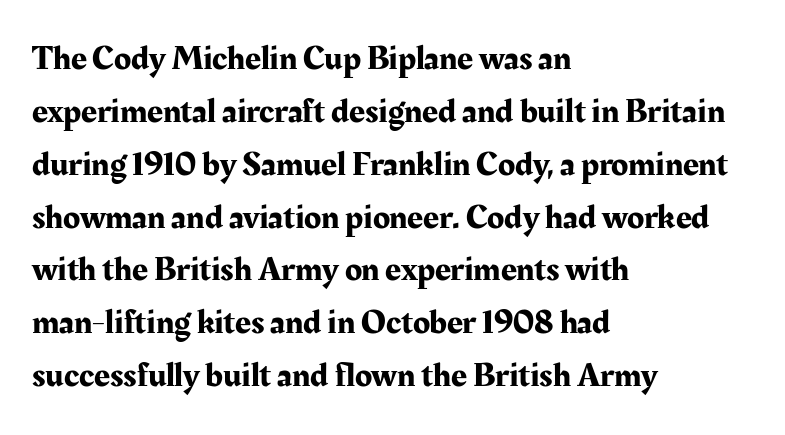
Q: Is the text italic (slanted)? A: No, it is upright.
Q: Is the typeface a serif or a sans-serif typeface? A: Serif.
Q: Is the text underlined? A: No.
Q: How is the paragraph aligned? A: Left-aligned.
Q: Is the spacing between letters normal or unusually wide? A: Normal.
Q: Is the spacing between lines tight, normal or loose? A: Normal.
Q: Width (condensed, normal, or wide)? A: Normal.
Q: Stroke contrast? A: Medium.
Q: x-height? A: Medium.
Q: Monospaced? A: No.
